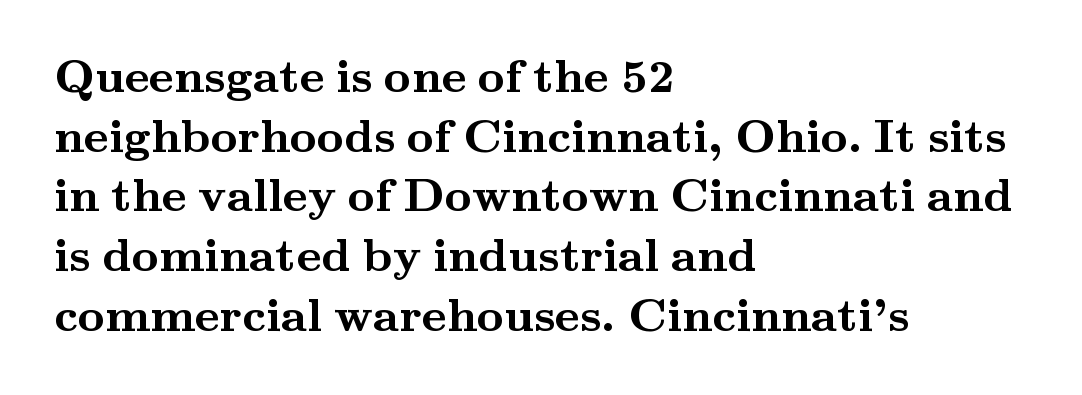
{"serif": "yes", "italic": "no", "bold": "yes", "weight": "semibold", "width": "wide", "stroke_contrast": "medium", "x_height": "small", "monospaced": "no", "underline": "no", "align": "left", "line_spacing": "normal", "line_spacing_ratio": 1.27, "letter_spacing": "normal", "letter_spacing_em": 0.0, "glyph_px": 47}
